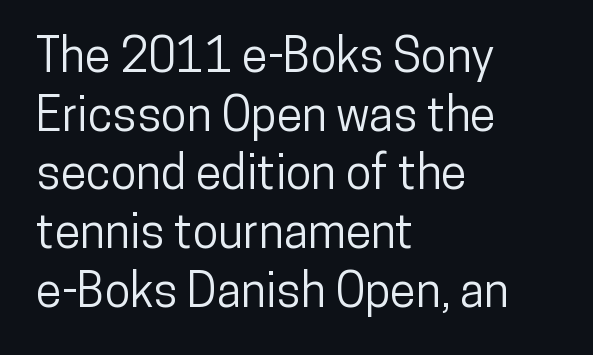
{"serif": "no", "italic": "no", "width": "condensed", "stroke_contrast": "low", "x_height": "medium", "monospaced": "no", "underline": "no", "align": "left", "line_spacing": "normal", "line_spacing_ratio": 1.25, "letter_spacing": "normal", "letter_spacing_em": 0.0, "glyph_px": 47}
